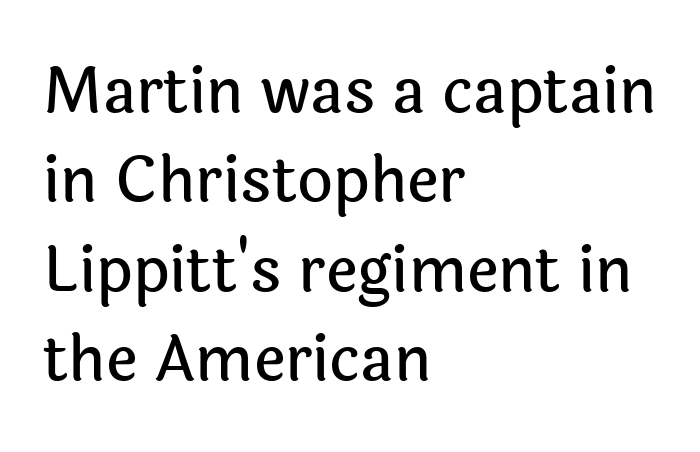
Has an underline been added? It has not. Regarding serifs, this sample does without them. The space between consecutive lines is moderate. The compositor pushed each line to the left boundary. Proportional: the letters do not fall into vertical columns. Observe the ordinary spacing: letters are neighbours, not strangers.
